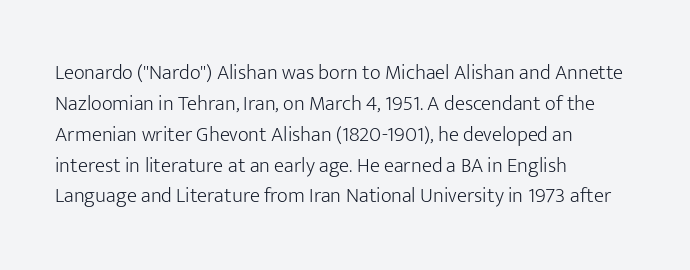
If you drew a line through each stem, it would be perfectly vertical. Leftover space on each line is placed entirely after the last word. The vertical gap from one line to the next is medium. The specimen omits any rule beneath the text block's lines.
